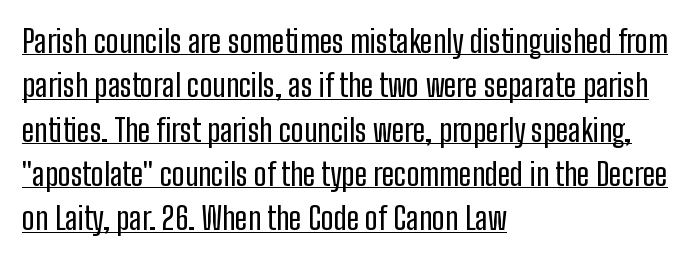
Ascenders rise straight up at ninety degrees. The typesetter chose a ragged-right arrangement here. Characters follow at the spacing the type designer built in. Students, observe: this is what conventionally led text looks like. Emphasis is given by a line drawn under the lettering.
